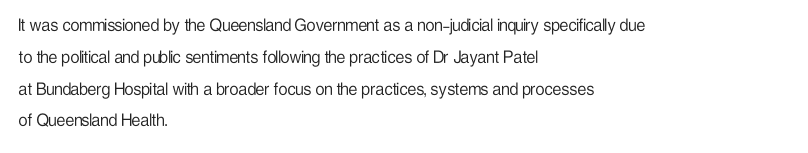
Q: Is the text bold? A: No.
Q: Is the text italic (slanted)? A: No, it is upright.
Q: Is the text underlined? A: No.
Q: How is the paragraph aligned? A: Left-aligned.
Q: Is the spacing between letters normal or unusually wide? A: Normal.
Q: Is the spacing between lines tight, normal or loose? A: Normal.
